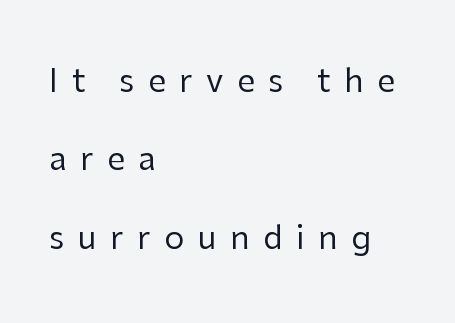
The image shows 32 px regular-weight sans-serif type, upright; set left-aligned, loose line spacing (2.45x), unusually wide letter spacing (+0.42 em), not underlined; low stroke contrast and a medium x-height.
